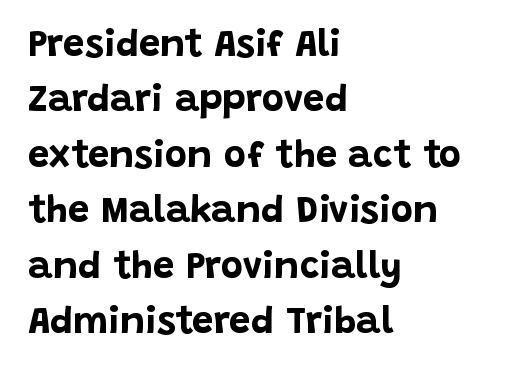
Spacing between characters is what you'd get straight out of the box. Only glyphs here, with clear space below each row. You can tell from the bare stems that sans-serif type was used. The lines are quadded left. Notice how thick the strokes are: this is what a full bold looks like.
